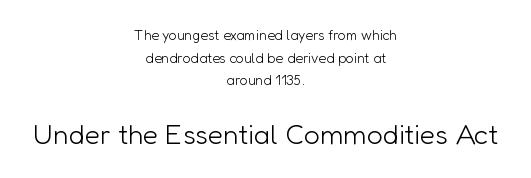
Q: Is the text bold? A: No.
Q: Is the text italic (slanted)? A: No, it is upright.
Q: Is the typeface a serif or a sans-serif typeface? A: Sans-serif.
Q: Is the text underlined? A: No.
Q: How is the paragraph aligned? A: Centered.
Q: Is the spacing between letters normal or unusually wide? A: Normal.
Q: Is the spacing between lines tight, normal or loose? A: Normal.
Q: Which block of text is set in a larger size, the first (top) or the second (bottom)? A: The second (bottom) one.
Q: Width (condensed, normal, or wide)? A: Normal.
Q: Stroke contrast? A: Low.
Q: x-height? A: Medium.
Q: Monospaced? A: No.
